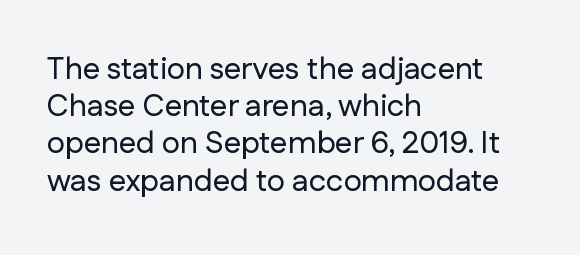
{"serif": "no", "italic": "no", "width": "normal", "stroke_contrast": "low", "x_height": "medium", "monospaced": "no", "underline": "no", "align": "left", "line_spacing_ratio": 1.2, "letter_spacing": "normal", "letter_spacing_em": 0.0, "glyph_px": 31}
